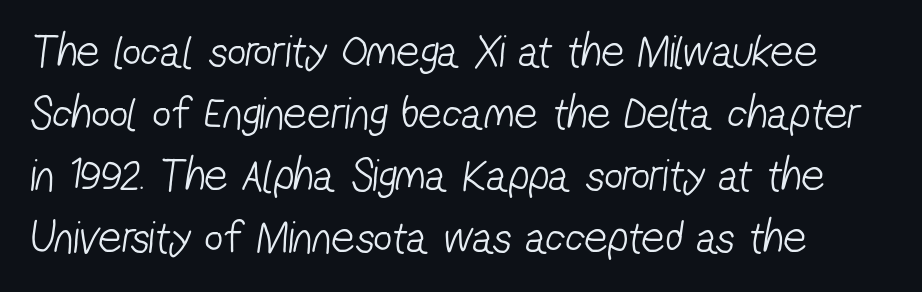
The image shows 46 px light, condensed sans-serif type; set left-aligned, normal line spacing (1.35x), normal letter spacing, not underlined; low stroke contrast and a medium x-height.
